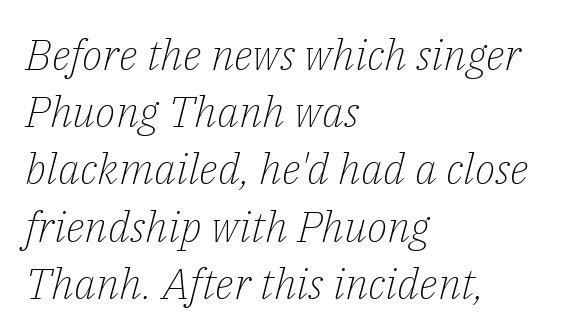
{"serif": "yes", "italic": "yes", "lean": "right", "slant_degrees": 14, "bold": "no", "weight": "light", "width": "normal", "stroke_contrast": "low", "x_height": "medium", "monospaced": "no", "underline": "no", "align": "left", "line_spacing": "normal", "line_spacing_ratio": 1.33, "letter_spacing": "normal", "letter_spacing_em": 0.0, "glyph_px": 43}
